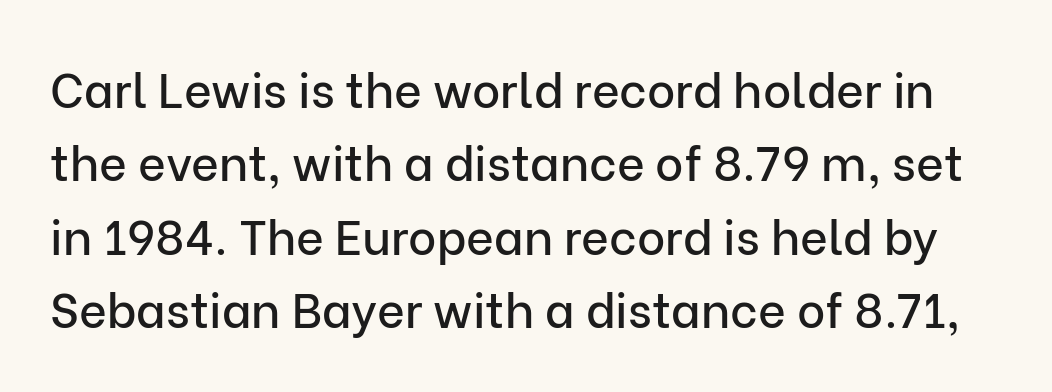
The image shows 48 px sans-serif type, upright; set normal line spacing (1.53x), normal letter spacing, not underlined; low stroke contrast and a medium x-height.
